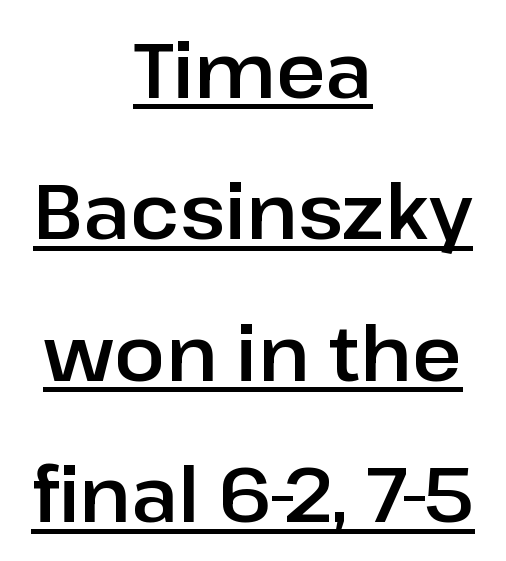
Q: Is the text italic (slanted)? A: No, it is upright.
Q: Is the typeface a serif or a sans-serif typeface? A: Sans-serif.
Q: Is the text underlined? A: Yes.
Q: How is the paragraph aligned? A: Centered.
Q: Is the spacing between letters normal or unusually wide? A: Normal.
Q: Width (condensed, normal, or wide)? A: Normal.
Q: Stroke contrast? A: Low.
Q: x-height? A: Medium.
Q: Monospaced? A: No.
